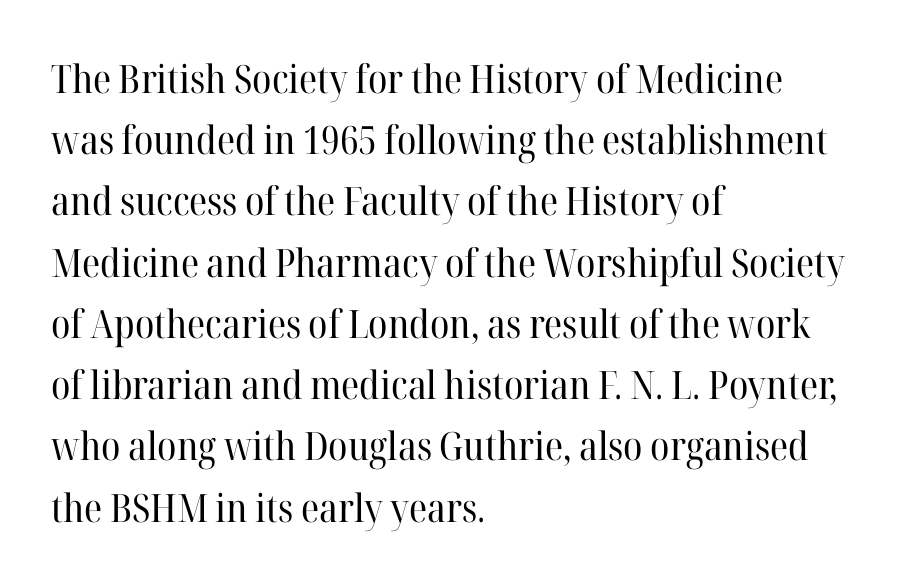
Q: Is the text bold? A: No.
Q: Is the text italic (slanted)? A: No, it is upright.
Q: Is the typeface a serif or a sans-serif typeface? A: Serif.
Q: Is the text underlined? A: No.
Q: How is the paragraph aligned? A: Left-aligned.
Q: Is the spacing between letters normal or unusually wide? A: Normal.
Q: Is the spacing between lines tight, normal or loose? A: Normal.
Q: Width (condensed, normal, or wide)? A: Normal.
Q: Stroke contrast? A: High.
Q: x-height? A: Medium.
Q: Monospaced? A: No.
